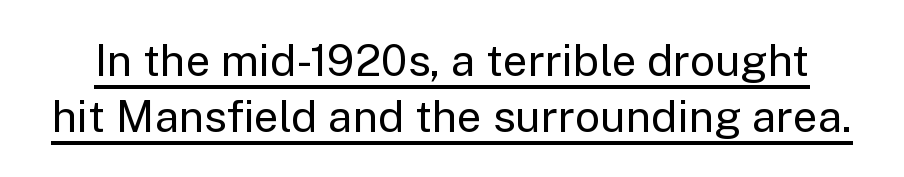
The image shows 44 px regular-weight sans-serif type, upright; set normal line spacing (1.28x), normal letter spacing, underlined; low stroke contrast and a medium x-height.
